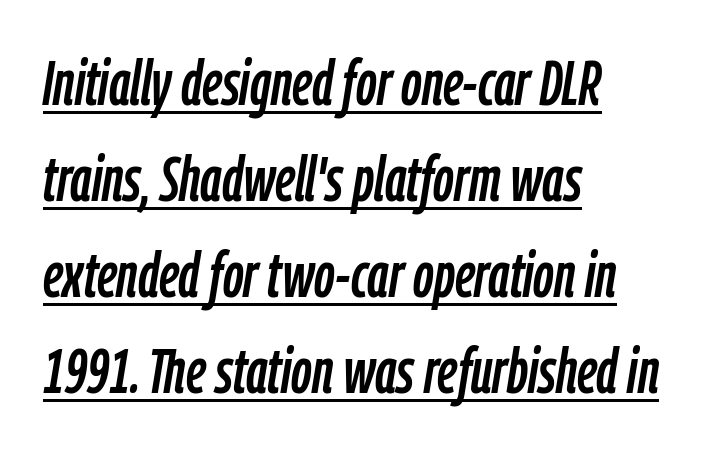
Notice how the stems are inclined rather than vertical — that's the hallmark of italics. Emphasis is given by a line drawn under the lettering. The rendering uses natural spacing where letterforms have individual widths. The letterforms sit shoulder to shoulder at normal distance. This rendering uses left alignment, leaving the right contour irregular.
